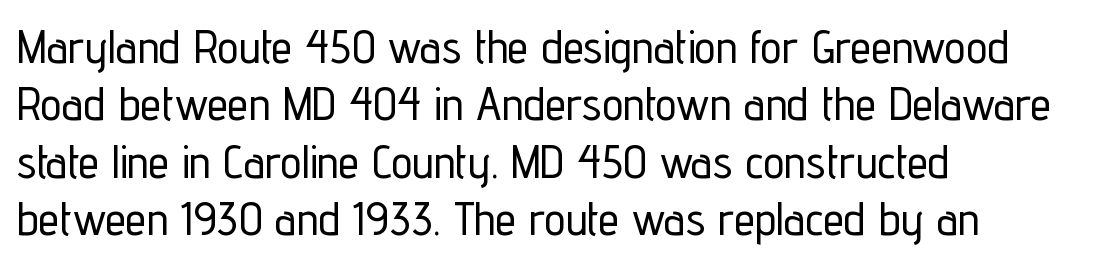
Q: Is the text italic (slanted)? A: No, it is upright.
Q: Is the typeface a serif or a sans-serif typeface? A: Sans-serif.
Q: Is the text underlined? A: No.
Q: How is the paragraph aligned? A: Left-aligned.
Q: Is the spacing between letters normal or unusually wide? A: Normal.
Q: Width (condensed, normal, or wide)? A: Condensed.
Q: Stroke contrast? A: Low.
Q: x-height? A: Medium.
Q: Monospaced? A: No.
